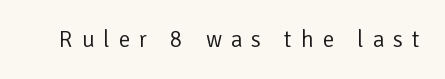
{"italic": "no", "bold": "no", "underline": "no", "letter_spacing": "wide", "letter_spacing_em": 0.39, "glyph_px": 23}
